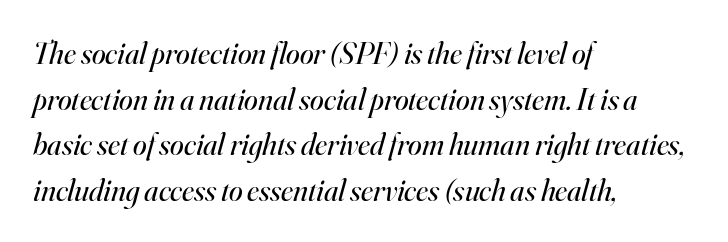
The image shows 31 px regular-weight serif type, italic (leaning right); set left-aligned, normal line spacing (1.47x), normal letter spacing, not underlined; high stroke contrast and a small x-height.
